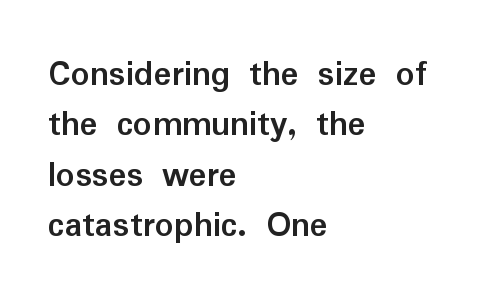
Ascenders rise straight up at ninety degrees. Nobody drew a line under any word here. Note the varied advance widths — an 'i' is clearly narrower than an 'm'. Weight: bold. Teacher's note: observe the even left margin — that is flush-left alignment. Default kerning and tracking; the words read as compact shapes.
